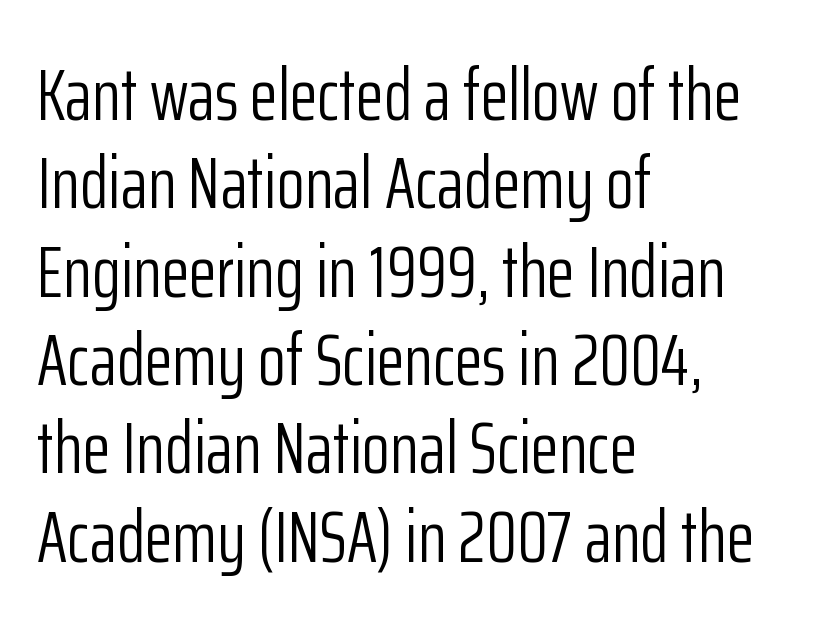
The image shows 73 px light, condensed sans-serif type, upright; set left-aligned, line spacing 1.21x, normal letter spacing, not underlined; low stroke contrast and a medium x-height.
